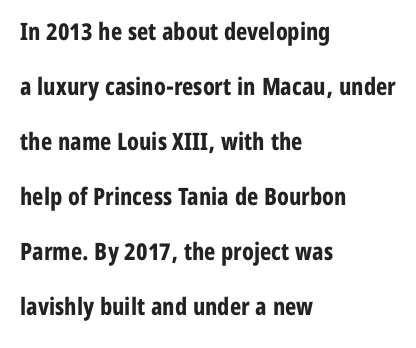
The letters sit at their default tracking, neither squeezed nor spread. Look at the stroke-to-counter ratio: heavy, a bold. Left-aligned paragraph, ragged on the right. These lines stand farther apart than default settings would place them. The strip under each line holds only bare page. These lines were composed using upright roman letters.
